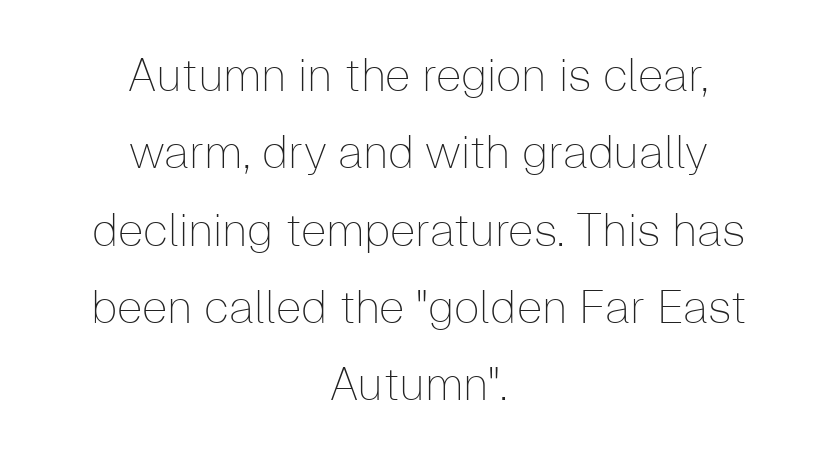
Q: Is the text bold? A: No.
Q: Is the text italic (slanted)? A: No, it is upright.
Q: Is the typeface a serif or a sans-serif typeface? A: Sans-serif.
Q: Is the text underlined? A: No.
Q: How is the paragraph aligned? A: Centered.
Q: Is the spacing between letters normal or unusually wide? A: Normal.
Q: Is the spacing between lines tight, normal or loose? A: Normal.
Q: Width (condensed, normal, or wide)? A: Normal.
Q: Stroke contrast? A: Low.
Q: x-height? A: Medium.
Q: Monospaced? A: No.
